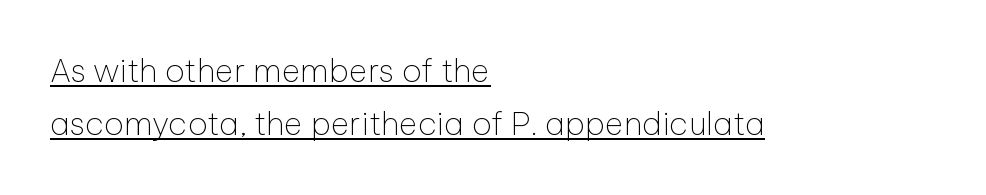
The image shows 32 px thin sans-serif type, upright; set left-aligned, normal line spacing (1.67x), normal letter spacing, underlined; low stroke contrast and a medium x-height.
